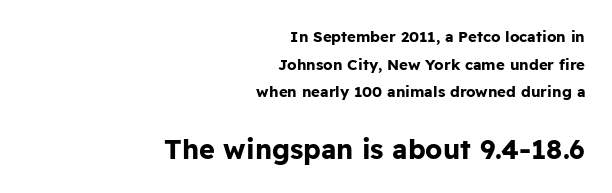
The gap between lines stays unmarked. The following chunk of copy outweighs the initial chunk in type size. Is the block centered? No — it sits flush against the right margin. How heavy is the stroke? Heavy — this is a bold.
